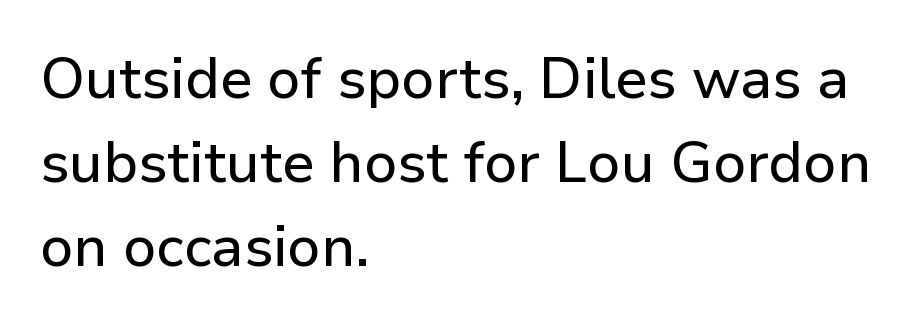
Q: Is the text italic (slanted)? A: No, it is upright.
Q: Is the typeface a serif or a sans-serif typeface? A: Sans-serif.
Q: Is the text underlined? A: No.
Q: How is the paragraph aligned? A: Left-aligned.
Q: Is the spacing between letters normal or unusually wide? A: Normal.
Q: Is the spacing between lines tight, normal or loose? A: Normal.
Q: Width (condensed, normal, or wide)? A: Normal.
Q: Stroke contrast? A: Low.
Q: x-height? A: Medium.
Q: Monospaced? A: No.
